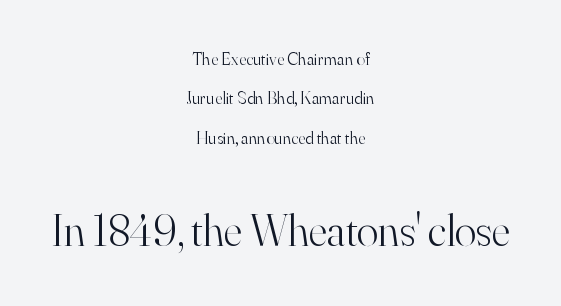
Q: Is the text bold? A: No.
Q: Is the text italic (slanted)? A: No, it is upright.
Q: Is the typeface a serif or a sans-serif typeface? A: Serif.
Q: Is the text underlined? A: No.
Q: How is the paragraph aligned? A: Centered.
Q: Is the spacing between letters normal or unusually wide? A: Normal.
Q: Is the spacing between lines tight, normal or loose? A: Loose.
Q: Which block of text is set in a larger size, the first (top) or the second (bottom)? A: The second (bottom) one.
Q: Width (condensed, normal, or wide)? A: Normal.
Q: Stroke contrast? A: High.
Q: x-height? A: Small.
Q: Monospaced? A: No.
